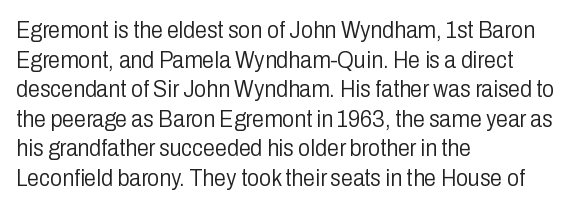
{"italic": "no", "bold": "no", "underline": "no", "align": "left", "line_spacing_ratio": 1.23, "letter_spacing": "normal", "letter_spacing_em": 0.0, "glyph_px": 24}
